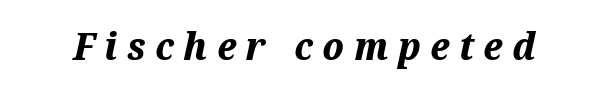
The image shows 39 px bold type, italic (leaning right); set unusually wide letter spacing (+0.25 em), not underlined; medium stroke contrast and a medium x-height.
